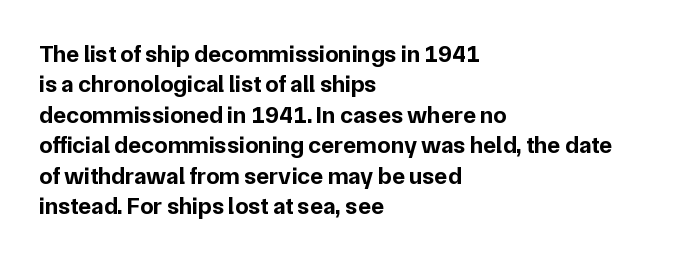
Q: Is the text bold? A: Yes.
Q: Is the text italic (slanted)? A: No, it is upright.
Q: Is the text underlined? A: No.
Q: How is the paragraph aligned? A: Left-aligned.
Q: Is the spacing between letters normal or unusually wide? A: Normal.
Q: Is the spacing between lines tight, normal or loose? A: Normal.
